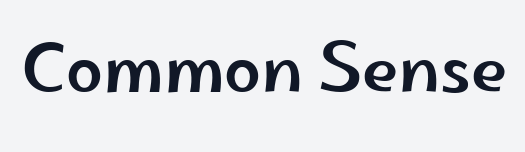
Q: Is the text italic (slanted)? A: No, it is upright.
Q: Is the typeface a serif or a sans-serif typeface? A: Sans-serif.
Q: Is the text underlined? A: No.
Q: Is the spacing between letters normal or unusually wide? A: Normal.
Q: Width (condensed, normal, or wide)? A: Wide.
Q: Stroke contrast? A: Low.
Q: x-height? A: Small.
Q: Monospaced? A: No.
